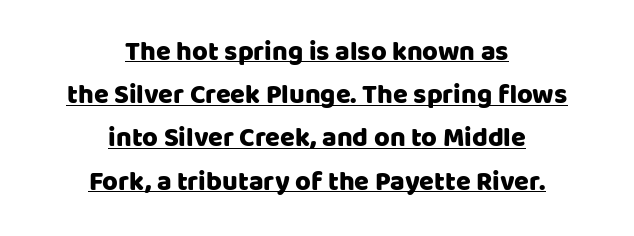
{"italic": "no", "underline": "yes", "align": "center", "line_spacing": "normal", "line_spacing_ratio": 1.6, "letter_spacing": "normal", "letter_spacing_em": 0.0, "glyph_px": 27}
